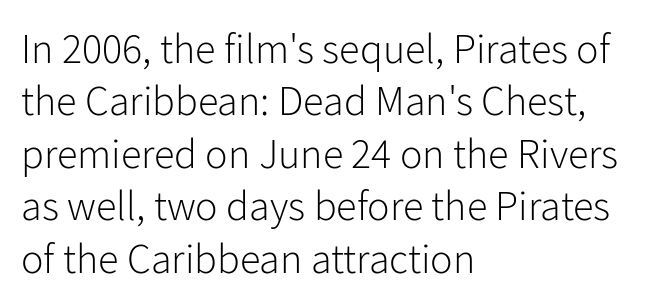
{"serif": "no", "italic": "no", "bold": "no", "weight": "light", "width": "normal", "stroke_contrast": "low", "x_height": "medium", "monospaced": "no", "underline": "no", "align": "left", "line_spacing": "normal", "line_spacing_ratio": 1.25, "letter_spacing": "normal", "letter_spacing_em": 0.0, "glyph_px": 42}
